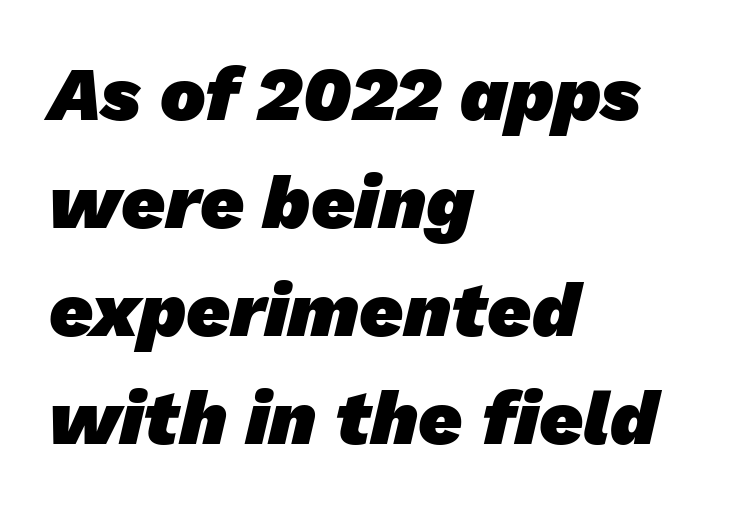
{"serif": "no", "bold": "yes", "weight": "heavy", "width": "normal", "stroke_contrast": "low", "x_height": "medium", "monospaced": "no", "underline": "no", "align": "left", "line_spacing": "normal", "line_spacing_ratio": 1.42, "letter_spacing": "normal", "letter_spacing_em": 0.0, "glyph_px": 76}
